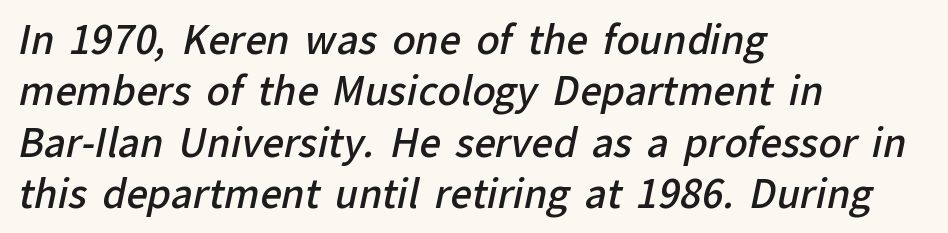
{"serif": "no", "bold": "semi", "weight": "semibold", "width": "normal", "stroke_contrast": "low", "x_height": "medium", "monospaced": "no", "underline": "no", "align": "left", "line_spacing": "normal", "line_spacing_ratio": 1.35, "letter_spacing": "normal", "letter_spacing_em": 0.0, "glyph_px": 38}
